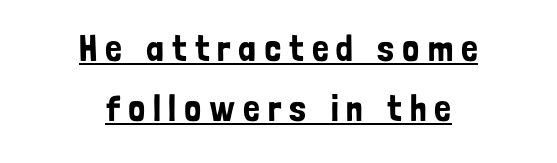
Q: Is the text italic (slanted)? A: No, it is upright.
Q: Is the typeface a serif or a sans-serif typeface? A: Sans-serif.
Q: Is the text underlined? A: Yes.
Q: How is the paragraph aligned? A: Centered.
Q: Is the spacing between letters normal or unusually wide? A: Unusually wide.
Q: Is the spacing between lines tight, normal or loose? A: Normal.
Q: Width (condensed, normal, or wide)? A: Condensed.
Q: Stroke contrast? A: Low.
Q: x-height? A: Medium.
Q: Monospaced? A: No.
